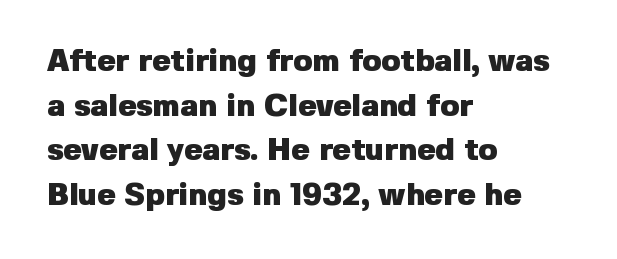
The image shows 31 px heavy sans-serif type, upright; set left-aligned, normal line spacing (1.44x), normal letter spacing, not underlined; low stroke contrast and a medium x-height.
